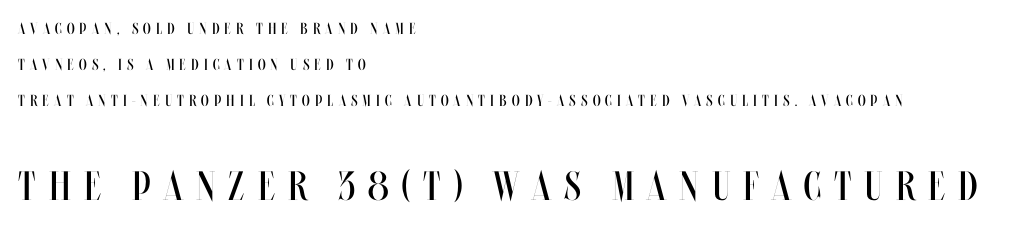
A clean baseline with only descenders dipping below it. Of the two passages, the one underneath uses the larger point size. Line spacing here is loose. Horizontally, the lines are justified to the leading edge only.
